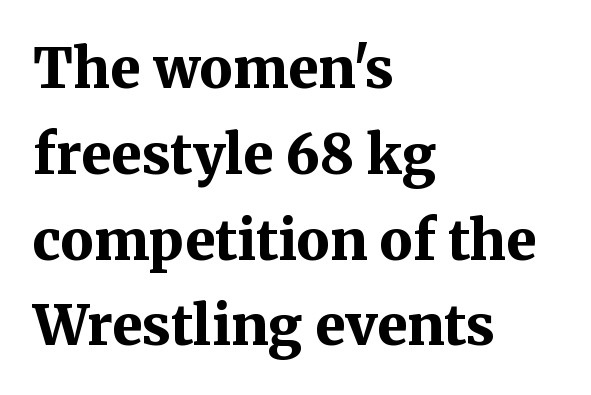
The image shows 55 px bold serif type, upright; set left-aligned, normal line spacing (1.56x), normal letter spacing, not underlined; medium stroke contrast and a medium x-height.
